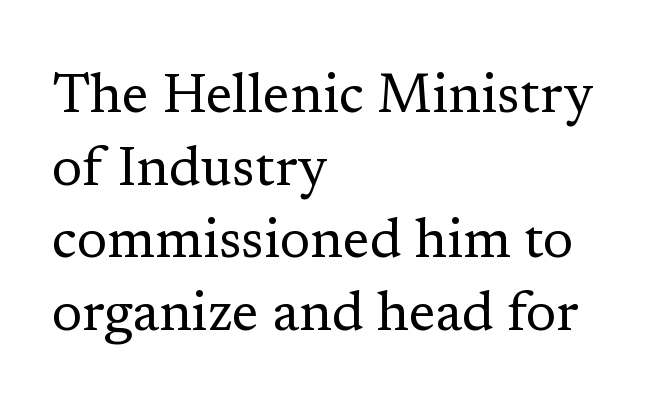
The image shows 55 px regular-weight serif type, upright; set left-aligned, normal line spacing (1.32x), normal letter spacing, not underlined; low stroke contrast and a medium x-height.
